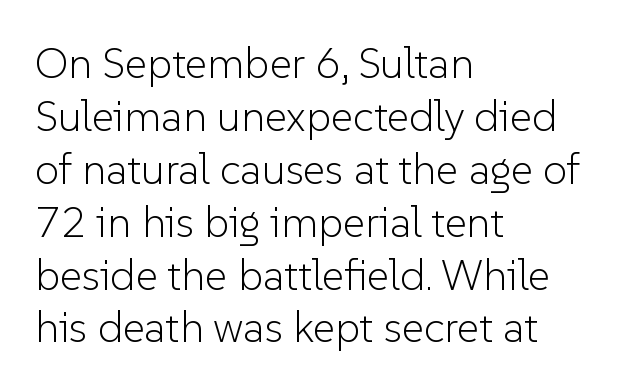
{"serif": "no", "italic": "no", "bold": "no", "weight": "light", "width": "normal", "stroke_contrast": "low", "x_height": "medium", "monospaced": "no", "underline": "no", "align": "left", "line_spacing_ratio": 1.23, "letter_spacing": "normal", "letter_spacing_em": 0.0, "glyph_px": 43}
